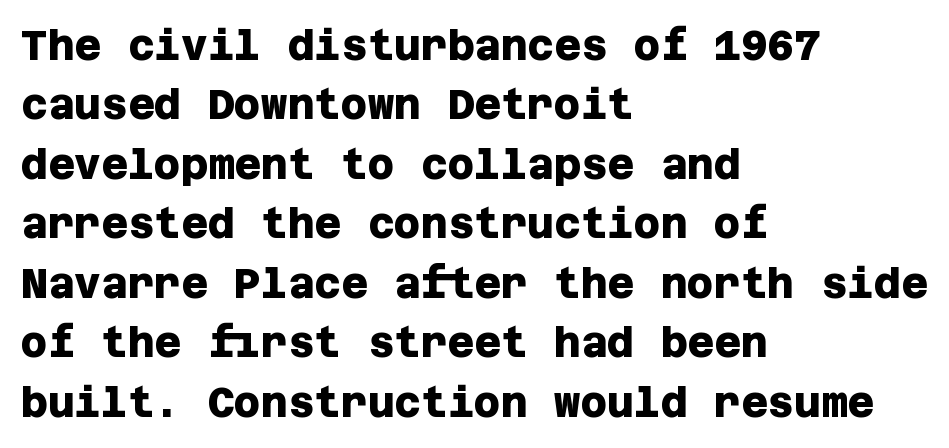
Q: Is the text bold? A: Yes.
Q: Is the typeface a serif or a sans-serif typeface? A: Sans-serif.
Q: Is the text underlined? A: No.
Q: How is the paragraph aligned? A: Left-aligned.
Q: Is the spacing between letters normal or unusually wide? A: Normal.
Q: Is the spacing between lines tight, normal or loose? A: Normal.
Q: Width (condensed, normal, or wide)? A: Normal.
Q: Stroke contrast? A: Low.
Q: x-height? A: Large.
